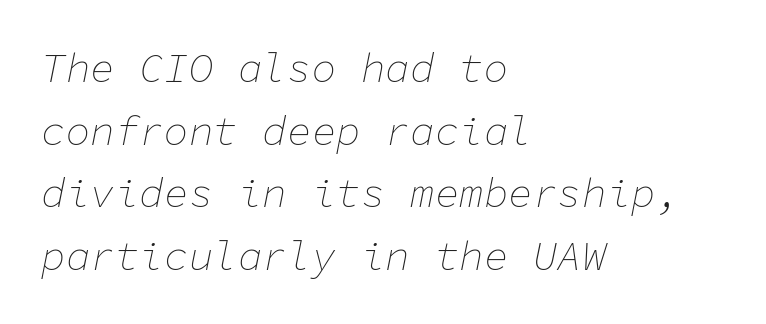
The compositor pushed each line to the left boundary. The area under the type is left untouched. Nothing heavy about these letters — not bold at all. Designer's note — italics engaged. Letter spacing: default.
